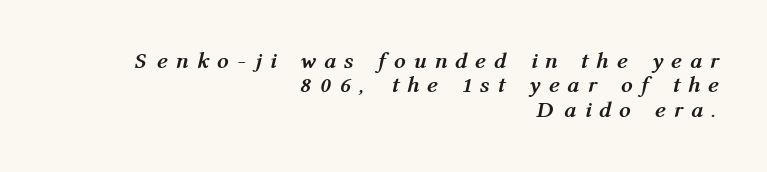
The image shows 23 px bold type, italic (leaning right); set right-aligned, tight line spacing (1.06x), unusually wide letter spacing (+0.45 em), not underlined.
